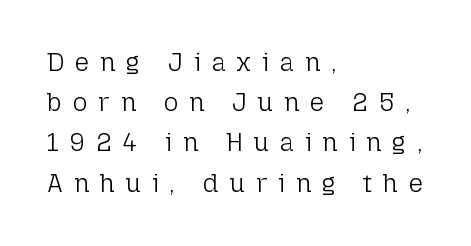
Casual observation: everything's shoved over to the left. Heft: none added — not bold. The designer left line spacing at the default. Glyph-to-glyph distance is far greater than everyday printed text. Characters remain perfectly vertical along every line. The baseline area is clear.
